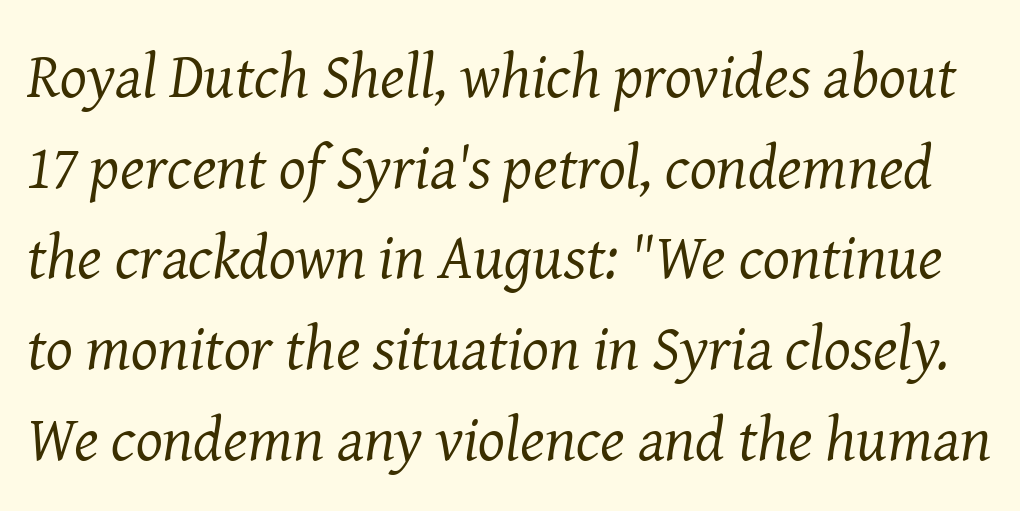
Q: Is the text bold? A: No.
Q: Is the text italic (slanted)? A: Yes, it leans right by about 8 degrees.
Q: Is the typeface a serif or a sans-serif typeface? A: Serif.
Q: Is the text underlined? A: No.
Q: Is the spacing between letters normal or unusually wide? A: Normal.
Q: Is the spacing between lines tight, normal or loose? A: Normal.
Q: Width (condensed, normal, or wide)? A: Normal.
Q: Stroke contrast? A: Medium.
Q: x-height? A: Medium.
Q: Monospaced? A: No.
